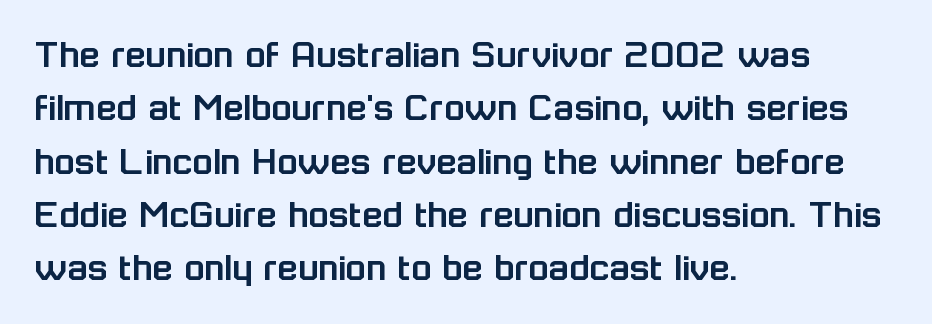
The image shows 42 px sans-serif type, upright; set left-aligned, normal line spacing (1.27x), normal letter spacing, not underlined; low stroke contrast and a medium x-height.
